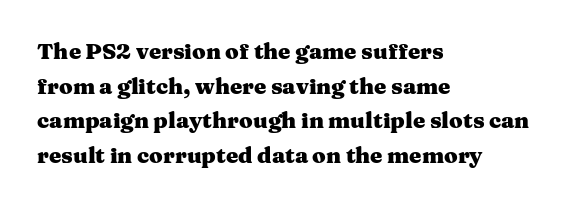
{"italic": "no", "bold": "yes", "underline": "no", "align": "left", "line_spacing": "normal", "line_spacing_ratio": 1.57, "letter_spacing": "normal", "letter_spacing_em": 0.0, "glyph_px": 22}
